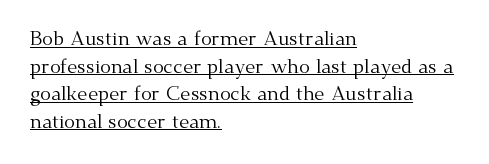
The image shows 20 px text type, upright; set left-aligned, normal line spacing (1.38x), normal letter spacing, underlined.
